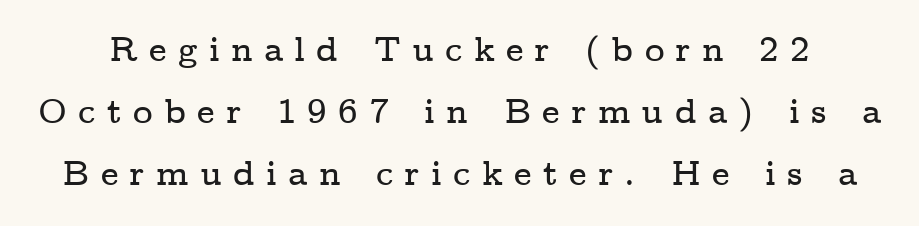
Q: Is the text italic (slanted)? A: No, it is upright.
Q: Is the typeface a serif or a sans-serif typeface? A: Serif.
Q: Is the text underlined? A: No.
Q: Is the spacing between letters normal or unusually wide? A: Unusually wide.
Q: Width (condensed, normal, or wide)? A: Wide.
Q: Stroke contrast? A: Low.
Q: x-height? A: Medium.
Q: Monospaced? A: No.
